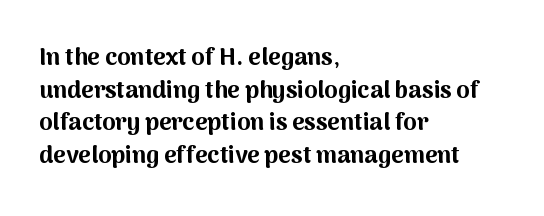
{"italic": "no", "bold": "yes", "underline": "no", "align": "left", "line_spacing": "normal", "line_spacing_ratio": 1.36, "letter_spacing": "normal", "letter_spacing_em": 0.0, "glyph_px": 24}
